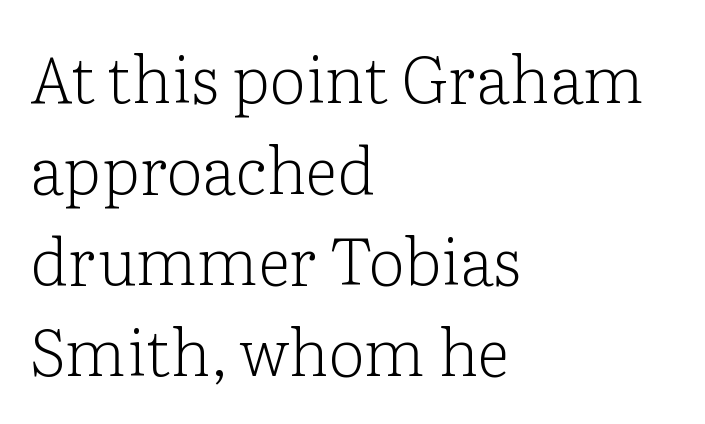
Q: Is the text bold? A: No.
Q: Is the text italic (slanted)? A: No, it is upright.
Q: Is the typeface a serif or a sans-serif typeface? A: Serif.
Q: Is the text underlined? A: No.
Q: How is the paragraph aligned? A: Left-aligned.
Q: Is the spacing between letters normal or unusually wide? A: Normal.
Q: Is the spacing between lines tight, normal or loose? A: Normal.
Q: Width (condensed, normal, or wide)? A: Normal.
Q: Stroke contrast? A: Low.
Q: x-height? A: Medium.
Q: Monospaced? A: No.
